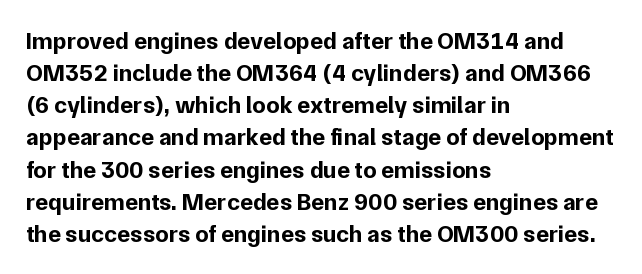
The image shows 24 px bold type, upright; set left-aligned, normal line spacing (1.34x), normal letter spacing, not underlined.
